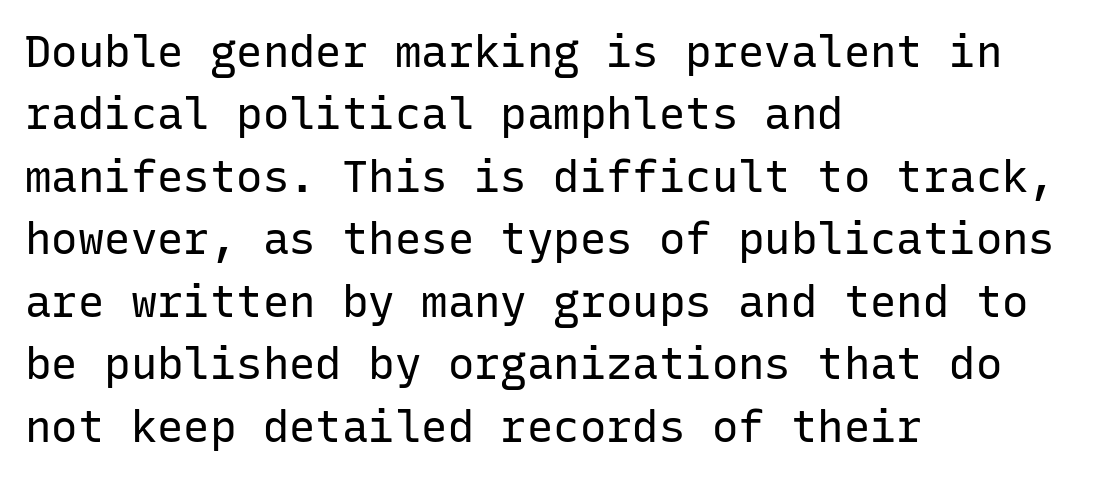
{"serif": "no", "italic": "no", "bold": "no", "weight": "regular", "width": "normal", "stroke_contrast": "low", "x_height": "medium", "monospaced": "yes", "underline": "no", "align": "left", "line_spacing": "normal", "line_spacing_ratio": 1.42, "letter_spacing": "normal", "letter_spacing_em": 0.0, "glyph_px": 44}
